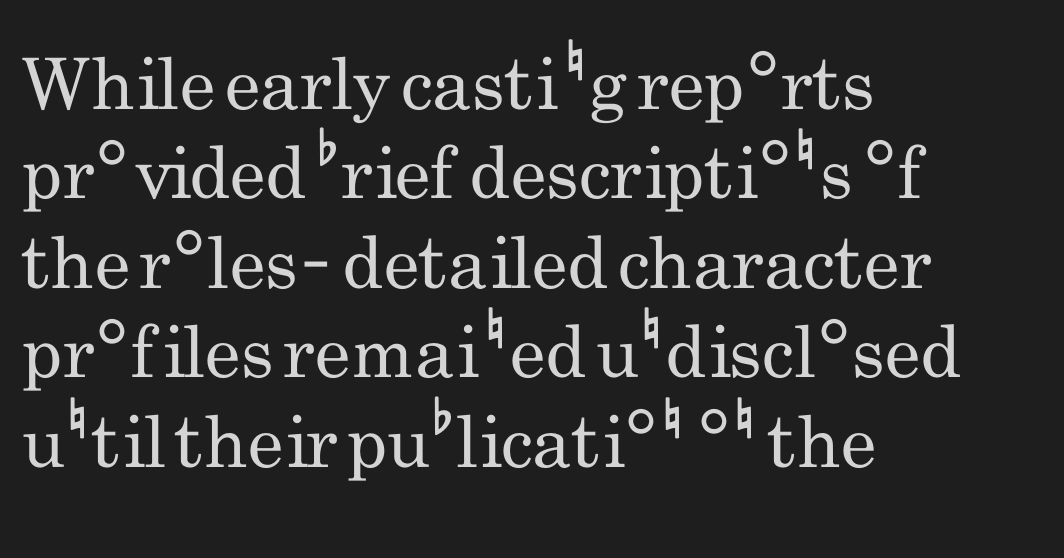
Q: Is the text bold? A: No.
Q: Is the text italic (slanted)? A: No, it is upright.
Q: Is the typeface a serif or a sans-serif typeface? A: Sans-serif.
Q: Is the text underlined? A: No.
Q: How is the paragraph aligned? A: Left-aligned.
Q: Is the spacing between letters normal or unusually wide? A: Normal.
Q: Is the spacing between lines tight, normal or loose? A: Normal.
Q: Width (condensed, normal, or wide)? A: Condensed.
Q: Stroke contrast? A: Low.
Q: x-height? A: Small.
Q: Monospaced? A: No.
